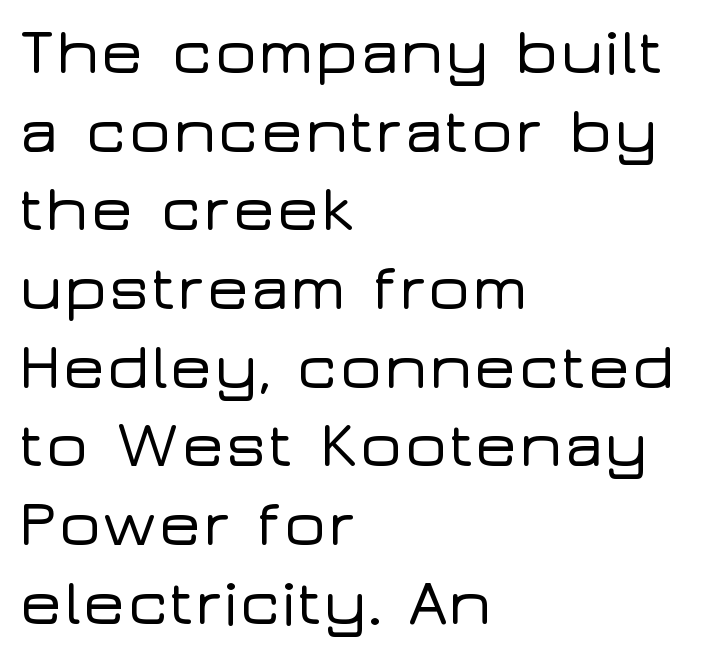
The image shows 65 px wide sans-serif type, upright; set left-aligned, line spacing 1.21x, normal letter spacing, not underlined; low stroke contrast and a medium x-height.
